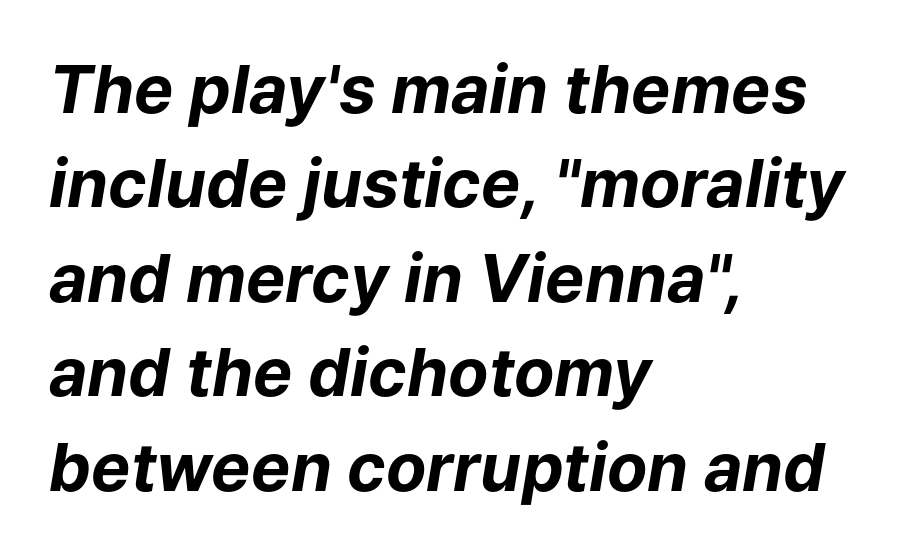
These lines stack with their left ends in a neat column. Every character sits at an angle, as italics do. Compared with typical paragraphs, the rows here are spaced about the same. Check the space under the baseline: it is left empty. Bold? Absolutely — the strokes are thick and heavy.
